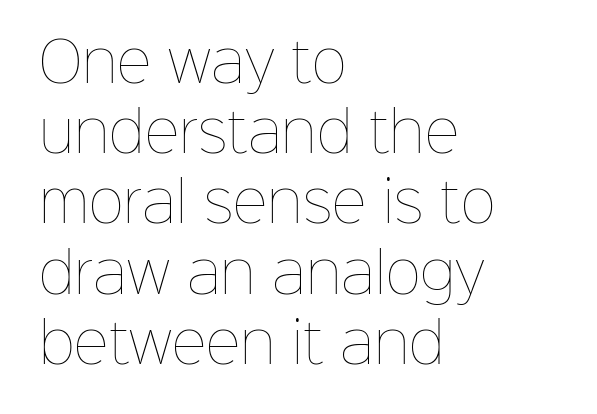
The image shows 54 px thin type, upright; set left-aligned, normal line spacing (1.3x), normal letter spacing, not underlined; low stroke contrast and a medium x-height.
